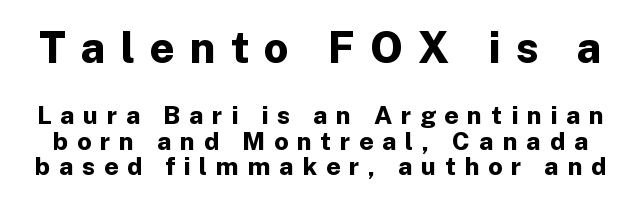
{"serif": "no", "italic": "no", "bold": "yes", "weight": "bold", "width": "normal", "stroke_contrast": "low", "x_height": "medium", "monospaced": "no", "underline": "no", "line_spacing": "tight", "line_spacing_ratio": 1.02, "letter_spacing": "wide", "letter_spacing_em": 0.35, "larger_block": "first", "size_ratio": 1.72, "glyph_px": 43}
